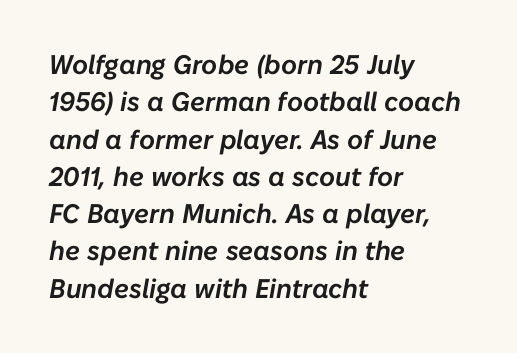
Q: Is the text italic (slanted)? A: Yes, it leans right by about 10 degrees.
Q: Is the text underlined? A: No.
Q: How is the paragraph aligned? A: Left-aligned.
Q: Is the spacing between letters normal or unusually wide? A: Normal.
Q: Is the spacing between lines tight, normal or loose? A: Normal.
